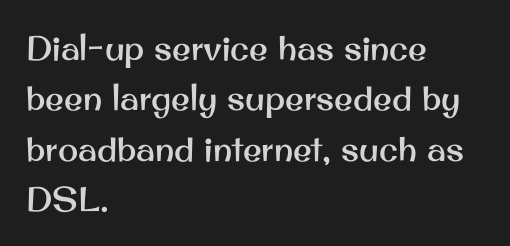
Q: Is the text italic (slanted)? A: No, it is upright.
Q: Is the typeface a serif or a sans-serif typeface? A: Sans-serif.
Q: Is the text underlined? A: No.
Q: How is the paragraph aligned? A: Left-aligned.
Q: Is the spacing between letters normal or unusually wide? A: Normal.
Q: Is the spacing between lines tight, normal or loose? A: Normal.
Q: Width (condensed, normal, or wide)? A: Normal.
Q: Stroke contrast? A: Medium.
Q: x-height? A: Small.
Q: Monospaced? A: No.
